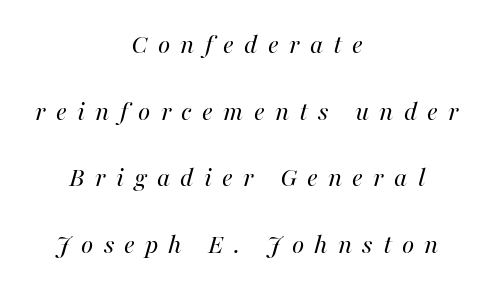
{"italic": "yes", "lean": "right", "slant_degrees": 16, "bold": "no", "weight": "regular", "width": "normal", "stroke_contrast": "high", "x_height": "medium", "monospaced": "no", "underline": "no", "align": "center", "line_spacing": "loose", "line_spacing_ratio": 2.38, "letter_spacing": "wide", "letter_spacing_em": 0.36, "glyph_px": 28}
